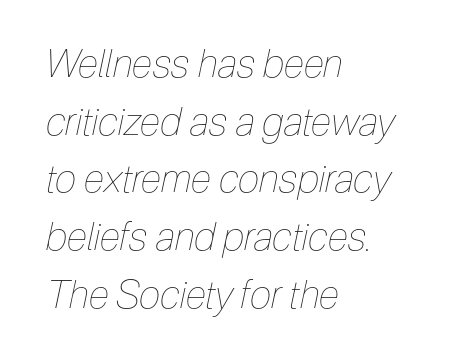
The image shows 39 px thin, condensed type, italic (leaning right); set left-aligned, normal line spacing (1.48x), normal letter spacing, not underlined; low stroke contrast and a medium x-height.
